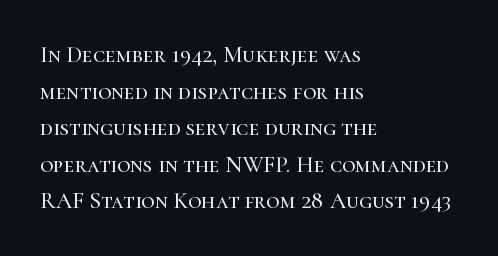
{"italic": "no", "underline": "no", "align": "left", "line_spacing": "normal", "line_spacing_ratio": 1.59, "letter_spacing": "normal", "letter_spacing_em": 0.0, "glyph_px": 23}
